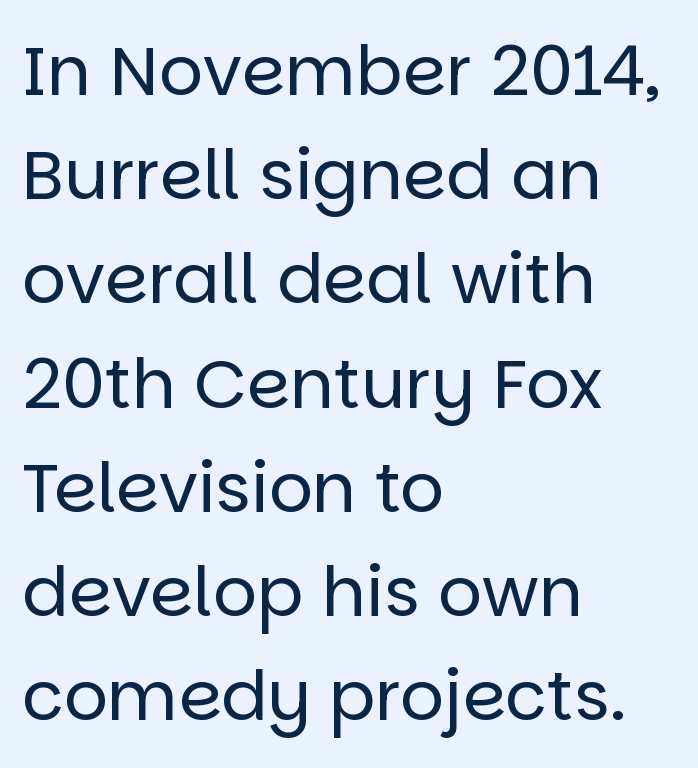
The image shows 69 px regular-weight sans-serif type, upright; set left-aligned, normal line spacing (1.51x), normal letter spacing, not underlined; low stroke contrast and a large x-height.
